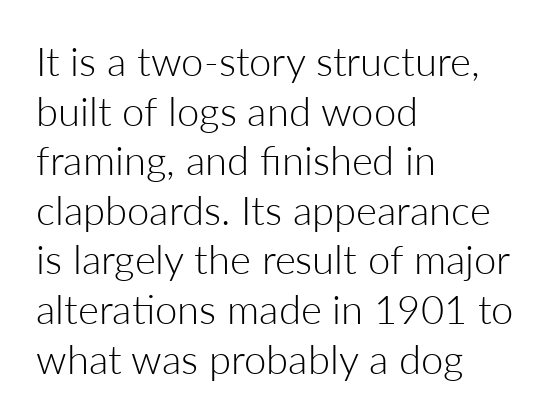
{"serif": "no", "italic": "no", "bold": "no", "weight": "light", "width": "normal", "stroke_contrast": "low", "x_height": "medium", "monospaced": "no", "underline": "no", "align": "left", "line_spacing_ratio": 1.24, "letter_spacing": "normal", "letter_spacing_em": 0.0, "glyph_px": 40}
